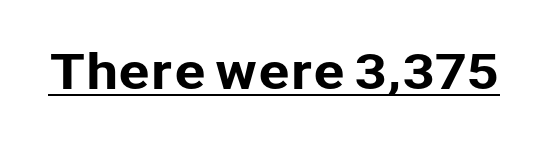
{"serif": "no", "italic": "no", "width": "normal", "stroke_contrast": "low", "x_height": "medium", "monospaced": "no", "underline": "yes", "letter_spacing": "normal", "letter_spacing_em": 0.0, "glyph_px": 47}
